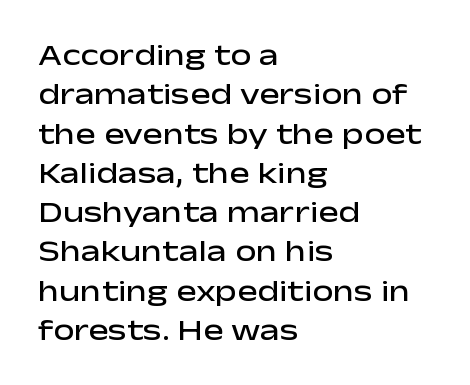
The image shows 30 px semibold, wide sans-serif type, upright; set left-aligned, normal line spacing (1.31x), normal letter spacing, not underlined; low stroke contrast and a medium x-height.
